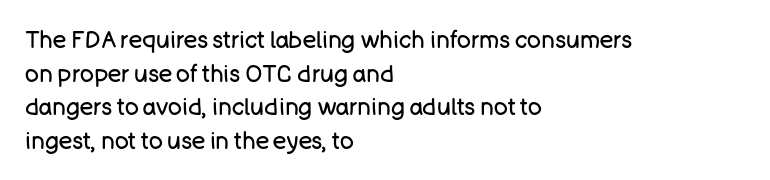
Q: Is the text bold? A: No.
Q: Is the text italic (slanted)? A: No, it is upright.
Q: Is the text underlined? A: No.
Q: How is the paragraph aligned? A: Left-aligned.
Q: Is the spacing between letters normal or unusually wide? A: Normal.
Q: Is the spacing between lines tight, normal or loose? A: Normal.
